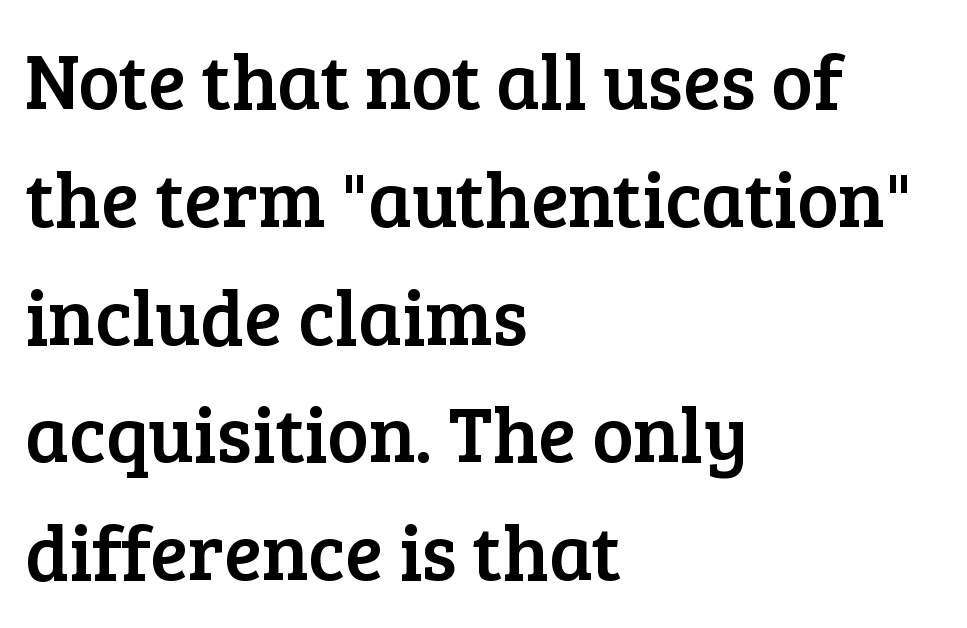
These lines stack with their left ends in a neat column. No extra tracking has been applied to these lines. The letters stand upright; this is a roman face. Does the leading feel generous? No, just average. Are there feet on the stems? There are — it's a serif. Just letters on the line, the space beneath them empty.
